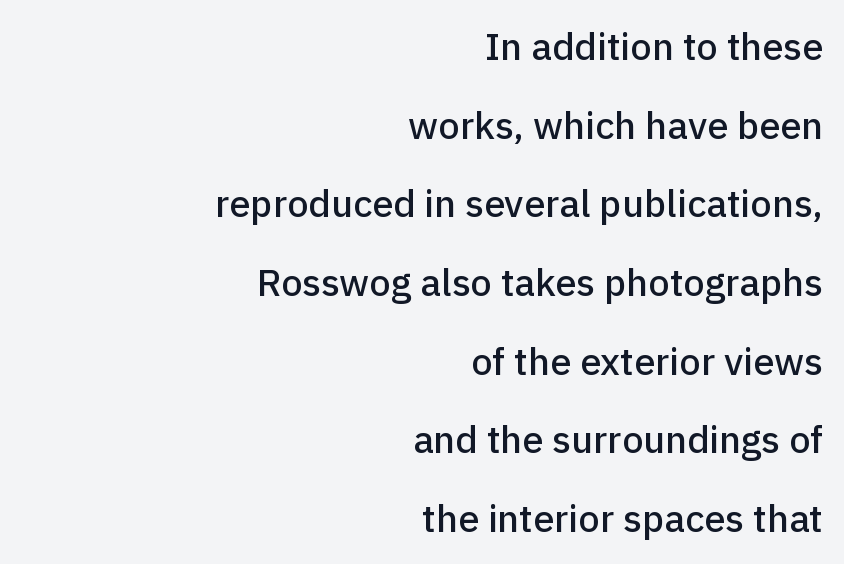
Proportional: the letters do not fall into vertical columns. Quick note: interline space is abundant. The passage shown is not underscored anywhere. This sample is right-justified, so line beginnings fall wherever the words allow.
